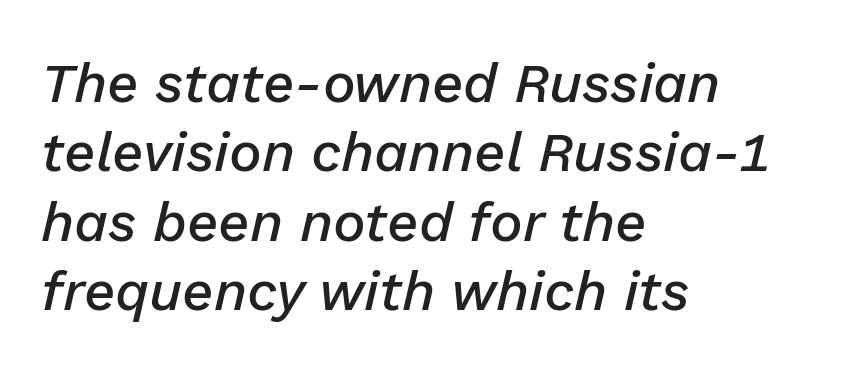
Q: Is the text bold? A: Semi-bold.
Q: Is the text italic (slanted)? A: Yes, it leans right by about 13 degrees.
Q: Is the text underlined? A: No.
Q: How is the paragraph aligned? A: Left-aligned.
Q: Is the spacing between letters normal or unusually wide? A: Normal.
Q: Is the spacing between lines tight, normal or loose? A: Normal.
Q: Width (condensed, normal, or wide)? A: Normal.
Q: Stroke contrast? A: Low.
Q: x-height? A: Medium.
Q: Monospaced? A: No.
